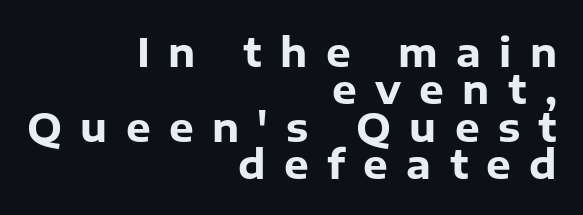
The sample has been set heavy, in full bold. When letters stand straight like this, we call the style roman or upright. Reading down the column, the eye jumps only a short way to each next line. Grotesque or geometric, the face here clearly has no serifs.
